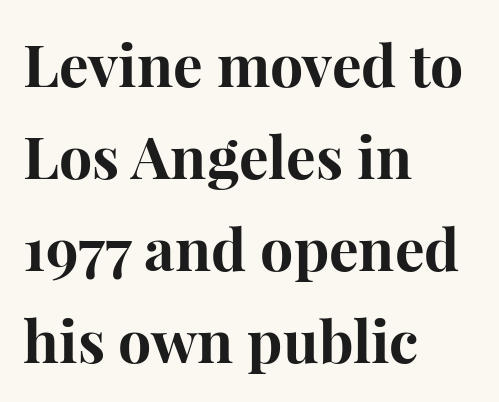
The image shows 59 px bold serif type, upright; set left-aligned, normal line spacing (1.56x), normal letter spacing, not underlined; high stroke contrast and a medium x-height.
